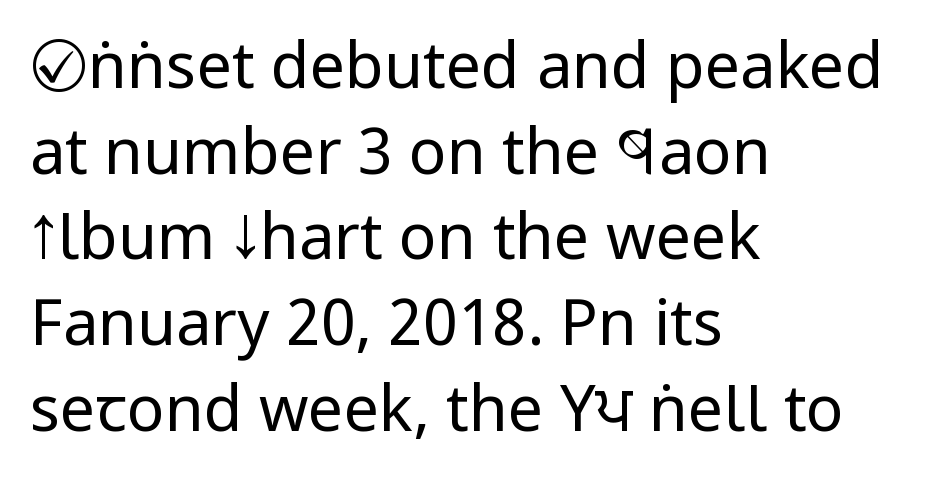
The image shows 63 px regular-weight, condensed sans-serif type, upright; set left-aligned, normal line spacing (1.36x), normal letter spacing, not underlined; low stroke contrast and a large x-height.
